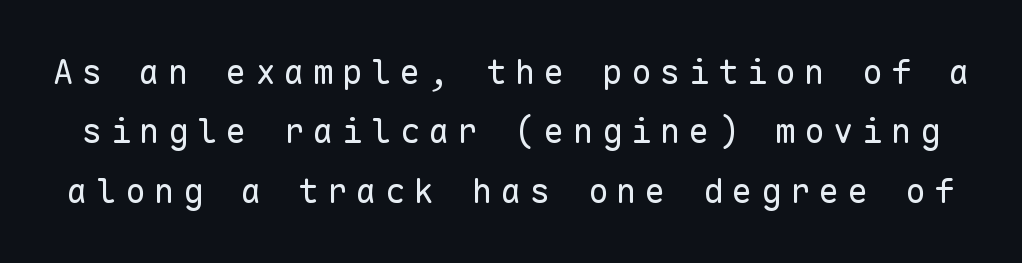
Unmarked baselines from the first word to the last. Serif or sans? Sans — the stroke terminals are bare. Substantial extra tracking has been applied to these lines. These lines were composed using upright roman letters.
